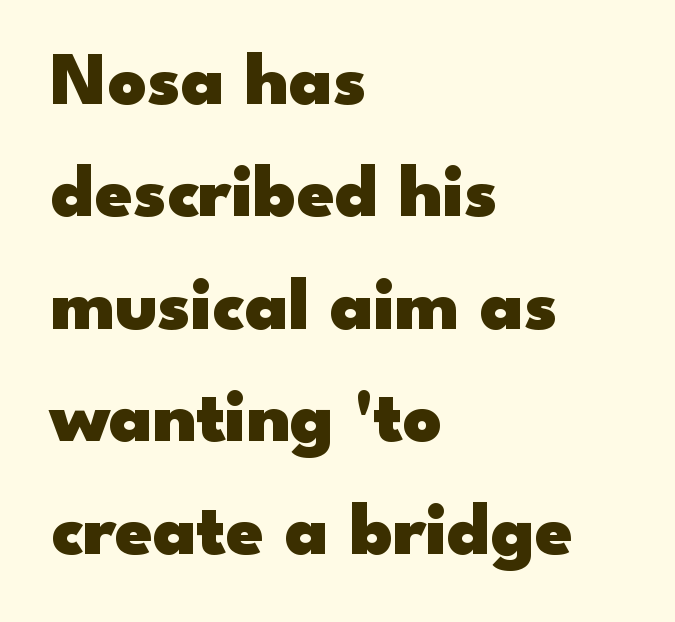
Q: Is the text bold? A: Yes.
Q: Is the text italic (slanted)? A: No, it is upright.
Q: Is the typeface a serif or a sans-serif typeface? A: Sans-serif.
Q: Is the text underlined? A: No.
Q: How is the paragraph aligned? A: Left-aligned.
Q: Is the spacing between letters normal or unusually wide? A: Normal.
Q: Is the spacing between lines tight, normal or loose? A: Normal.
Q: Width (condensed, normal, or wide)? A: Wide.
Q: Stroke contrast? A: Low.
Q: x-height? A: Small.
Q: Monospaced? A: No.
